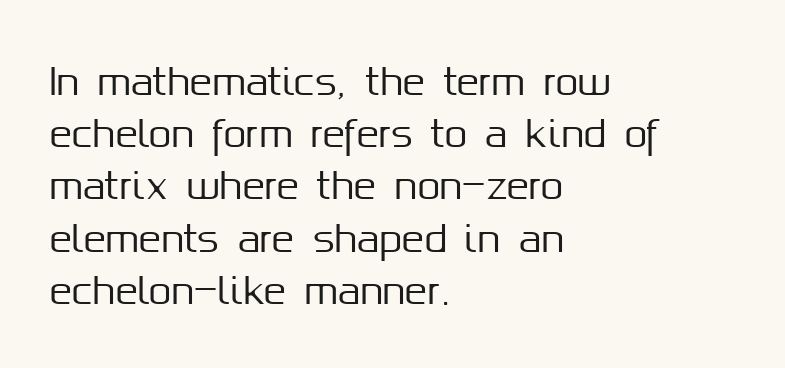
Posture: vertical. Only glyphs here, with clear space below each row. The line texture is even and compact thanks to regular tracking. Varying glyph widths throughout — classic text-font behaviour. One-word summary of the alignment: left.
